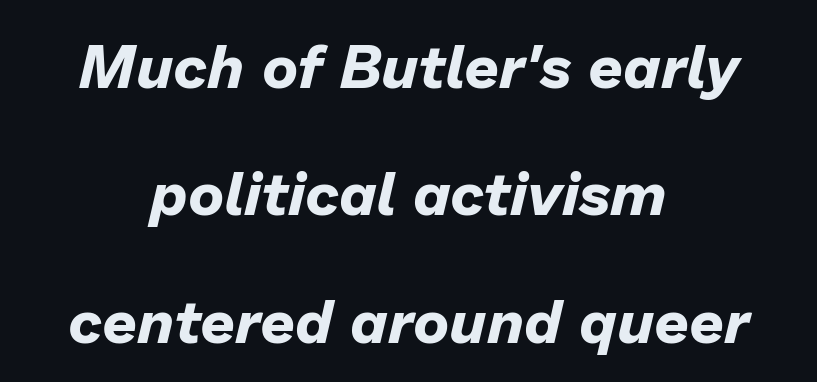
Q: Is the text bold? A: Yes.
Q: Is the text italic (slanted)? A: Yes, it leans right by about 13 degrees.
Q: Is the text underlined? A: No.
Q: How is the paragraph aligned? A: Centered.
Q: Is the spacing between letters normal or unusually wide? A: Normal.
Q: Is the spacing between lines tight, normal or loose? A: Loose.
Q: Width (condensed, normal, or wide)? A: Normal.
Q: Stroke contrast? A: Low.
Q: x-height? A: Medium.
Q: Monospaced? A: No.
